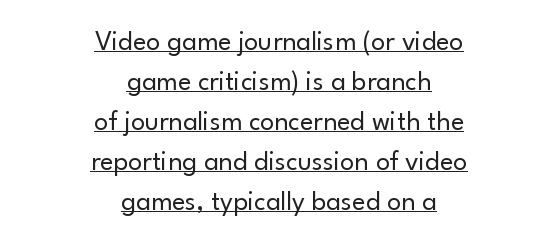
{"serif": "no", "italic": "no", "bold": "no", "weight": "regular", "width": "normal", "stroke_contrast": "low", "x_height": "small", "monospaced": "no", "underline": "yes", "align": "center", "line_spacing": "normal", "line_spacing_ratio": 1.43, "letter_spacing": "normal", "letter_spacing_em": 0.0, "glyph_px": 28}
